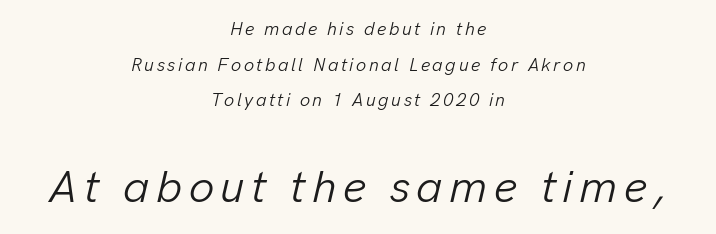
The image shows 45 px light type, italic (leaning right); set centered, loose line spacing (1.98x), not underlined; the second (bottom) block is 2.5x larger; low stroke contrast and a medium x-height.
